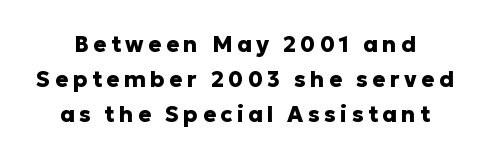
Emphasis by weight is at full strength: bold. In terms of posture, this sample is upright. The specimen omits any rule beneath the text block's lines. In terms of leading, this rendering sits right in the middle. Observe the wide spacing: letters keep a clear distance from each other.
